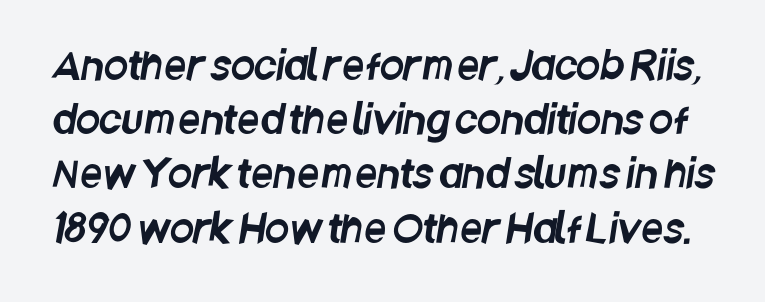
The face used here is proportionally spaced, like ordinary book or web type. Plain, unruled lines of type. Regarding serifs, this sample does without them. Notice how descenders clear the ascenders below comfortably — that's standard leading.
